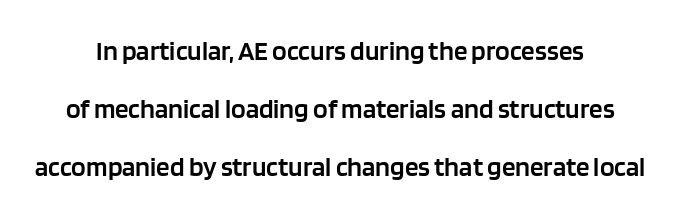
Q: Is the text bold? A: Semi-bold.
Q: Is the text italic (slanted)? A: No, it is upright.
Q: Is the text underlined? A: No.
Q: How is the paragraph aligned? A: Centered.
Q: Is the spacing between letters normal or unusually wide? A: Normal.
Q: Is the spacing between lines tight, normal or loose? A: Loose.
